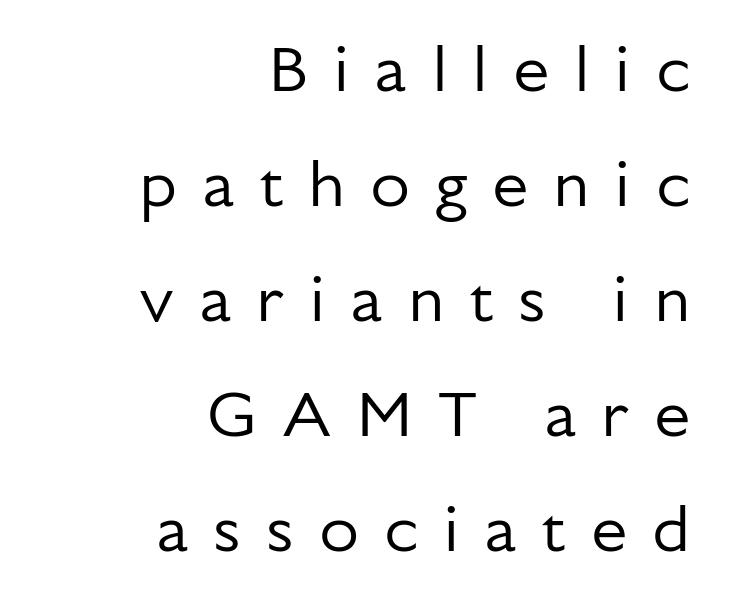
Q: Is the text bold? A: No.
Q: Is the text italic (slanted)? A: No, it is upright.
Q: Is the typeface a serif or a sans-serif typeface? A: Sans-serif.
Q: Is the text underlined? A: No.
Q: How is the paragraph aligned? A: Right-aligned.
Q: Is the spacing between letters normal or unusually wide? A: Unusually wide.
Q: Width (condensed, normal, or wide)? A: Normal.
Q: Stroke contrast? A: Low.
Q: x-height? A: Medium.
Q: Monospaced? A: No.
